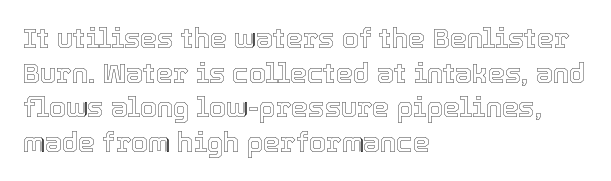
Q: Is the text italic (slanted)? A: No, it is upright.
Q: Is the text underlined? A: No.
Q: How is the paragraph aligned? A: Left-aligned.
Q: Is the spacing between letters normal or unusually wide? A: Normal.
Q: Is the spacing between lines tight, normal or loose? A: Normal.
